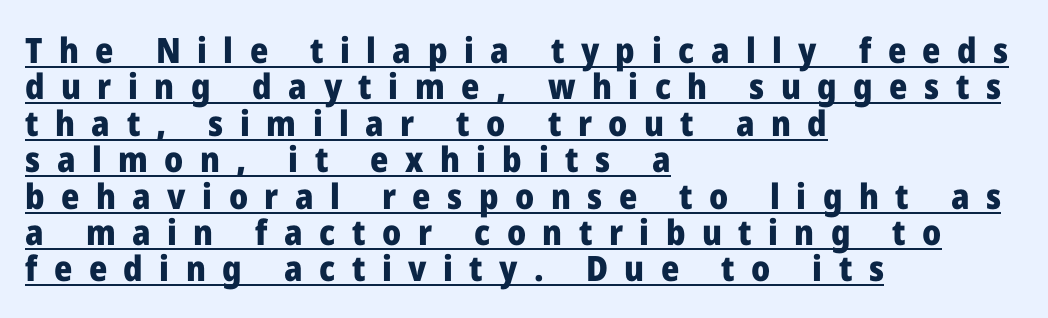
{"serif": "no", "italic": "no", "bold": "yes", "weight": "heavy", "width": "normal", "stroke_contrast": "low", "x_height": "medium", "monospaced": "no", "underline": "yes", "align": "left", "line_spacing": "tight", "line_spacing_ratio": 1.04, "letter_spacing": "wide", "letter_spacing_em": 0.47, "glyph_px": 35}
